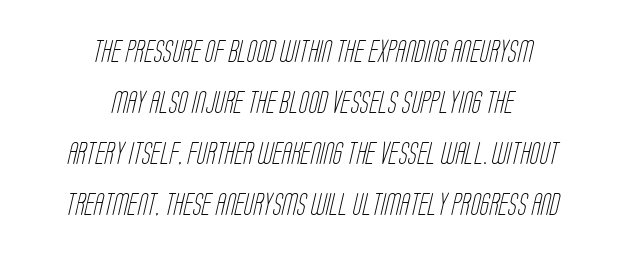
The image shows 22 px text type; set centered, loose line spacing (2.32x), normal letter spacing, not underlined.
